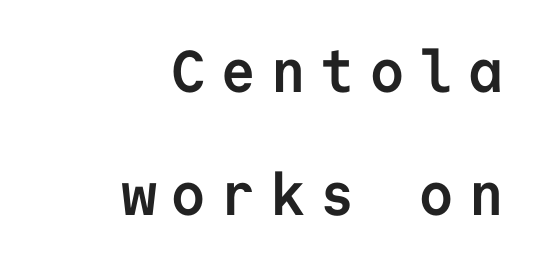
Q: Is the text bold? A: Yes.
Q: Is the text italic (slanted)? A: No, it is upright.
Q: Is the typeface a serif or a sans-serif typeface? A: Sans-serif.
Q: Is the text underlined? A: No.
Q: How is the paragraph aligned? A: Right-aligned.
Q: Is the spacing between letters normal or unusually wide? A: Unusually wide.
Q: Is the spacing between lines tight, normal or loose? A: Loose.
Q: Width (condensed, normal, or wide)? A: Normal.
Q: Stroke contrast? A: Low.
Q: x-height? A: Medium.
Q: Monospaced? A: Yes.
